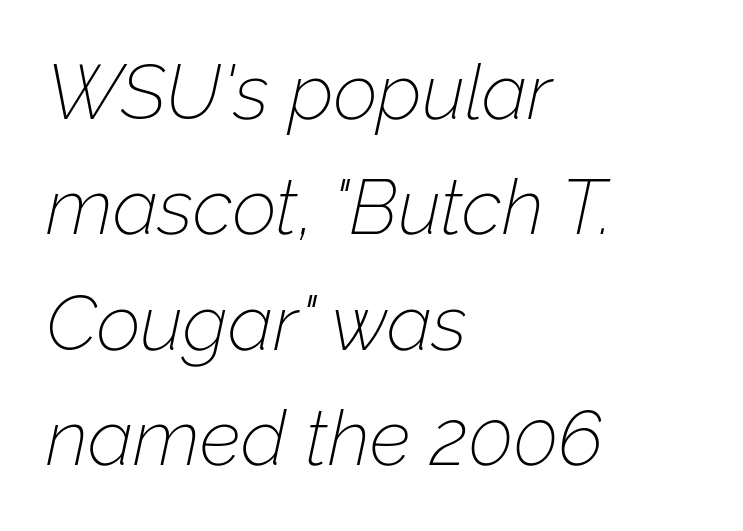
{"italic": "yes", "lean": "right", "slant_degrees": 12, "bold": "no", "weight": "thin", "width": "normal", "stroke_contrast": "low", "x_height": "medium", "monospaced": "no", "underline": "no", "align": "left", "line_spacing": "normal", "line_spacing_ratio": 1.5, "letter_spacing": "normal", "letter_spacing_em": 0.0, "glyph_px": 77}
